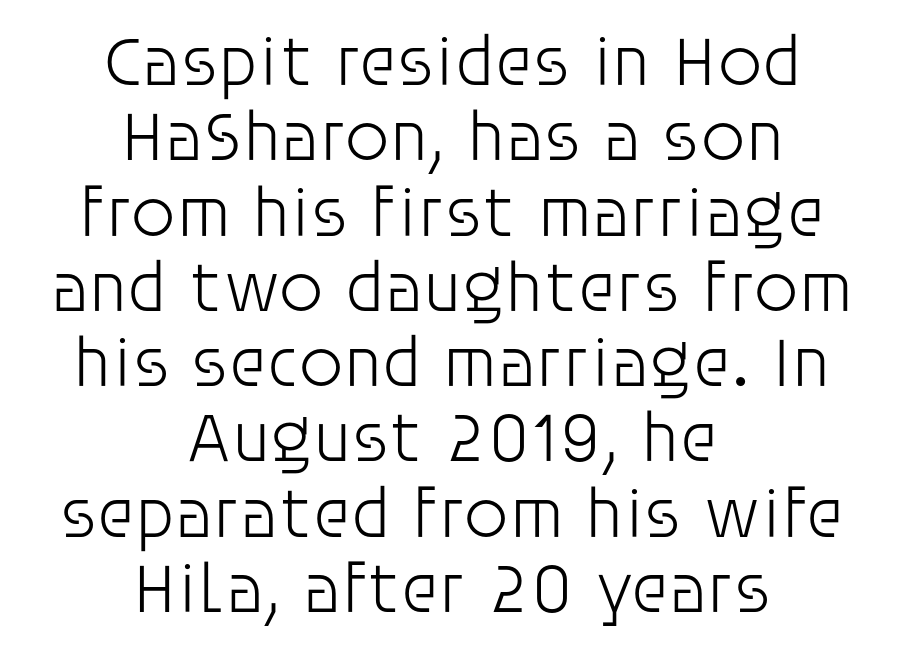
{"serif": "no", "italic": "no", "bold": "no", "weight": "light", "width": "normal", "stroke_contrast": "low", "x_height": "large", "monospaced": "no", "underline": "no", "align": "center", "line_spacing": "tight", "line_spacing_ratio": 1.06, "letter_spacing": "normal", "letter_spacing_em": 0.0, "glyph_px": 71}
